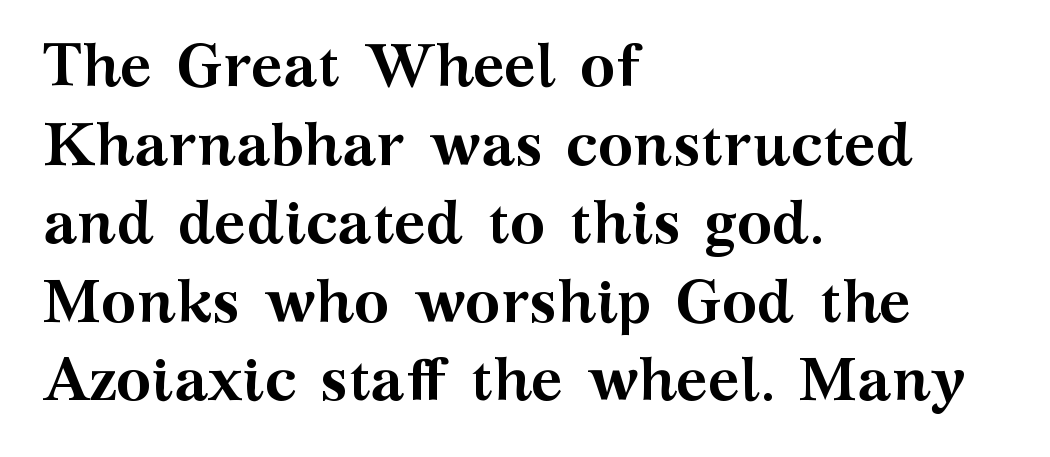
{"serif": "yes", "italic": "no", "bold": "yes", "weight": "semibold", "width": "wide", "stroke_contrast": "medium", "x_height": "medium", "monospaced": "no", "underline": "no", "align": "left", "line_spacing": "normal", "line_spacing_ratio": 1.31, "letter_spacing": "normal", "letter_spacing_em": 0.0, "glyph_px": 60}
